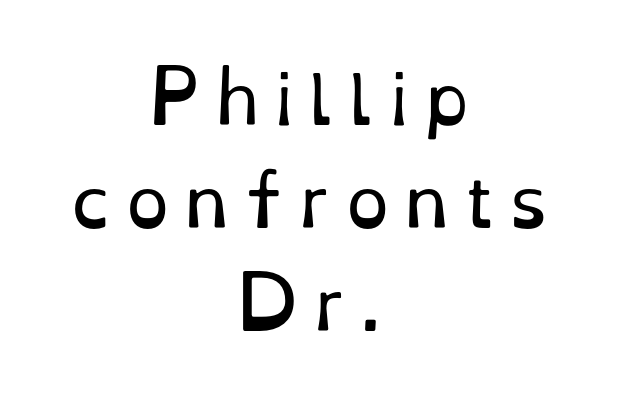
Nobody drew a line under any word here. You could not count columns in this text — the font is proportionally spaced. Italic: no, the glyphs are upright roman. In CSS terms this would be text-align: center.
